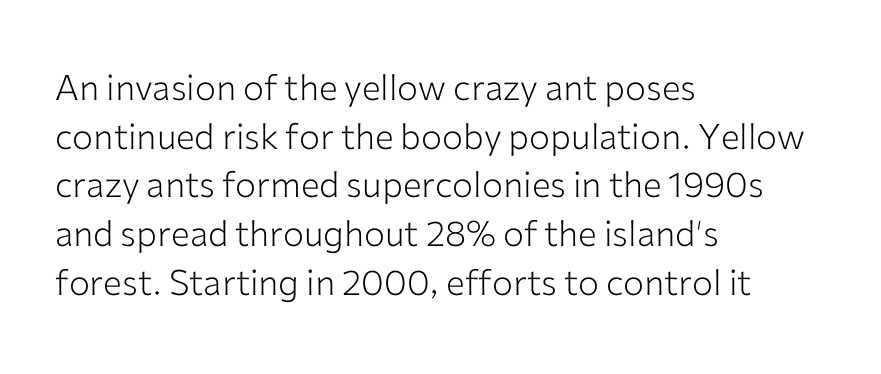
The image shows 35 px light sans-serif type, upright; set left-aligned, normal line spacing (1.39x), normal letter spacing, not underlined; low stroke contrast and a medium x-height.
